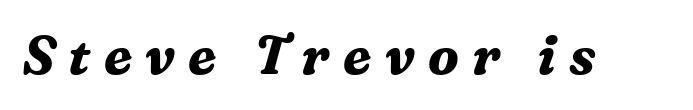
The image shows 53 px bold serif type, italic (leaning right); set unusually wide letter spacing (+0.25 em), not underlined; medium stroke contrast and a medium x-height.
